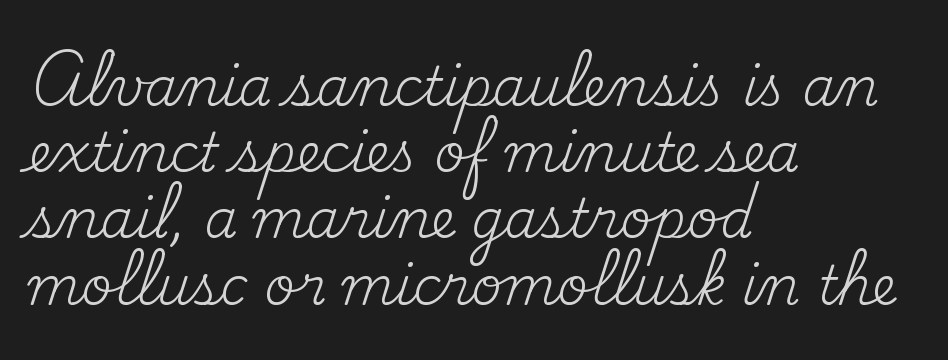
Q: Is the text bold? A: No.
Q: Is the text italic (slanted)? A: Yes.
Q: Is the typeface a serif or a sans-serif typeface? A: Serif.
Q: Is the text underlined? A: No.
Q: How is the paragraph aligned? A: Left-aligned.
Q: Is the spacing between letters normal or unusually wide? A: Normal.
Q: Is the spacing between lines tight, normal or loose? A: Normal.
Q: Width (condensed, normal, or wide)? A: Normal.
Q: Stroke contrast? A: Medium.
Q: x-height? A: Small.
Q: Monospaced? A: No.
